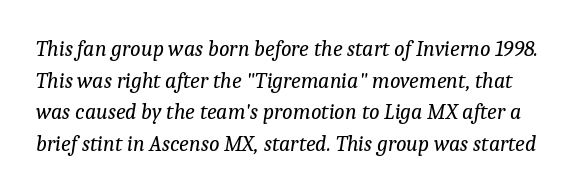
Q: Is the text bold? A: No.
Q: Is the text italic (slanted)? A: Yes, it leans right by about 9 degrees.
Q: Is the text underlined? A: No.
Q: Is the spacing between letters normal or unusually wide? A: Normal.
Q: Is the spacing between lines tight, normal or loose? A: Normal.
